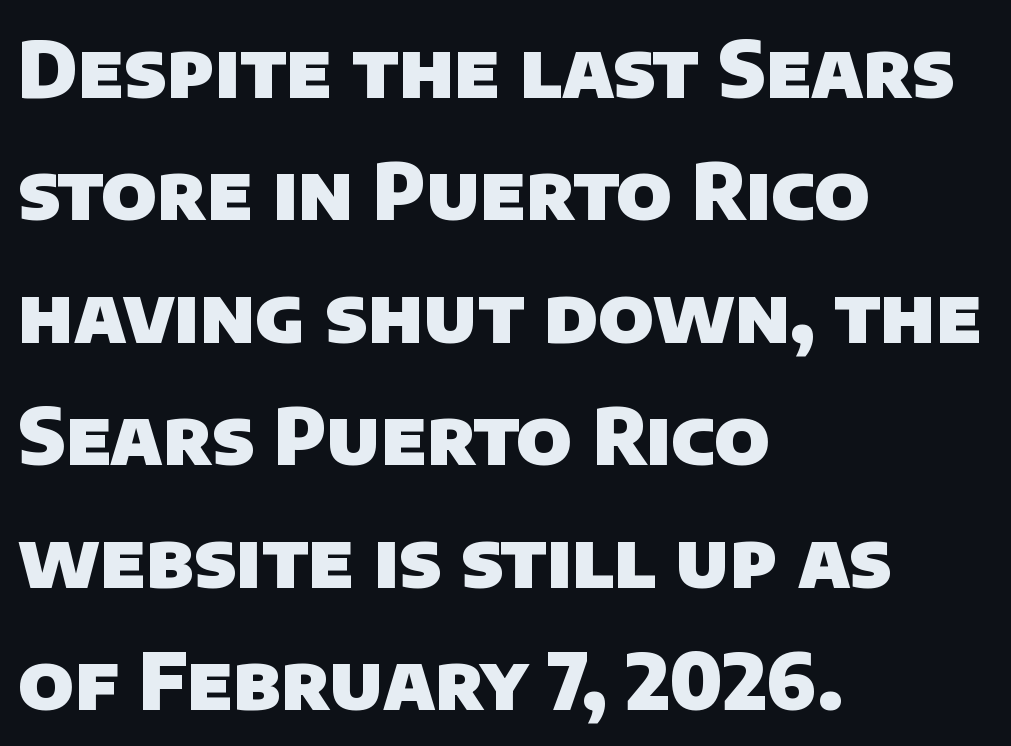
{"serif": "no", "bold": "yes", "weight": "heavy", "width": "normal", "stroke_contrast": "low", "x_height": "large", "monospaced": "no", "underline": "no", "align": "left", "line_spacing": "normal", "line_spacing_ratio": 1.59, "letter_spacing": "normal", "letter_spacing_em": 0.0, "glyph_px": 77}
